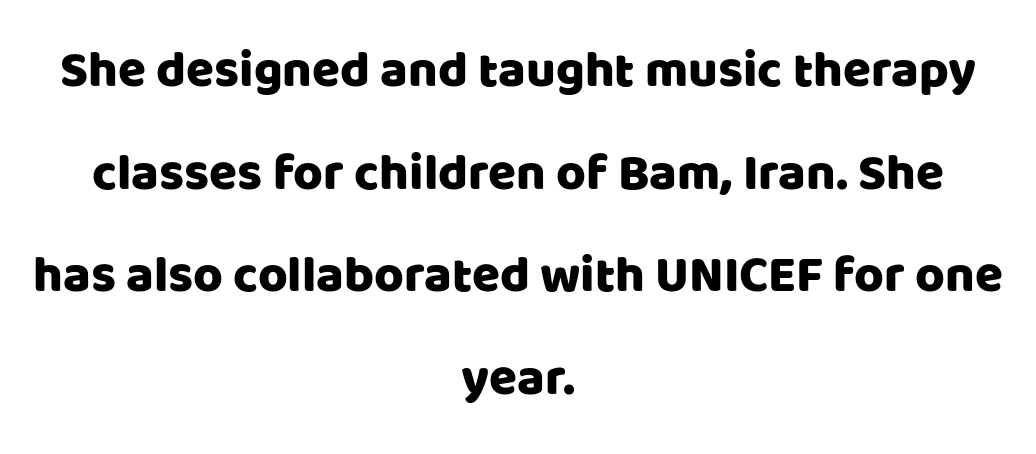
Leading: increased. Underlining? Definitely not there. Is this a fixed-width face? No — the glyphs have proportional, varying widths. Short and long lines alike share a common midpoint.
